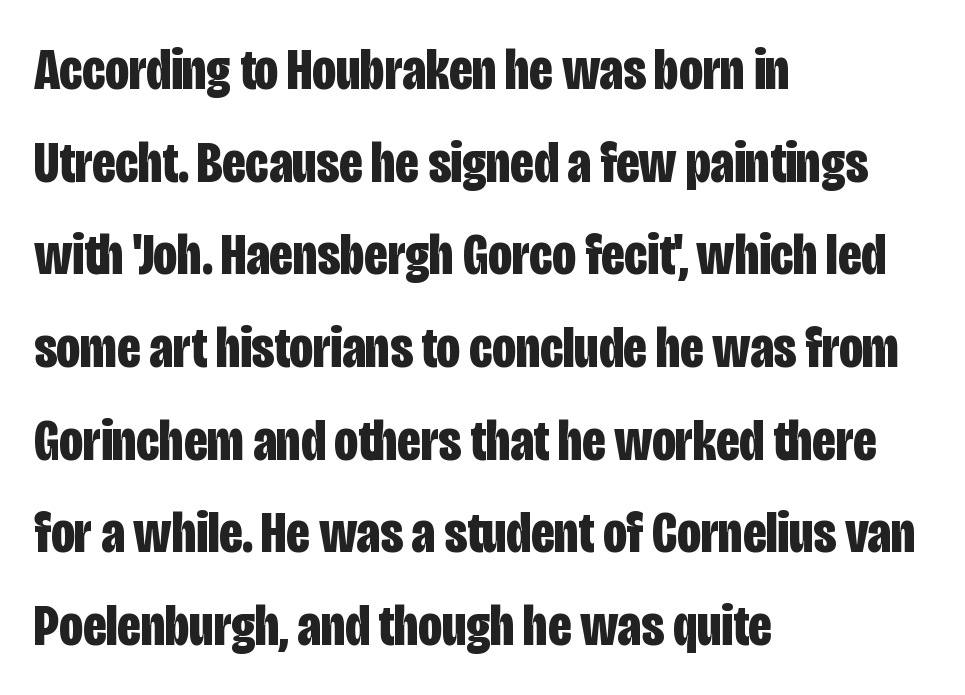
{"serif": "no", "italic": "no", "bold": "yes", "weight": "bold", "width": "condensed", "stroke_contrast": "low", "x_height": "large", "monospaced": "no", "underline": "no", "align": "left", "line_spacing": "normal", "line_spacing_ratio": 1.57, "letter_spacing": "normal", "letter_spacing_em": 0.0, "glyph_px": 59}
